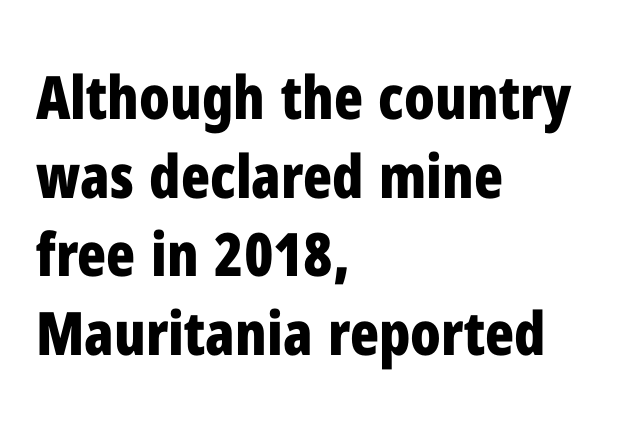
Reading down the column, the eye jumps a familiar distance to each next line. Typographic density is high because the face is bold. Any mark beneath the type? The region is blank. This is the regular roman posture of the typeface. Spacing verdict: proportional, widths tailored to each character.
